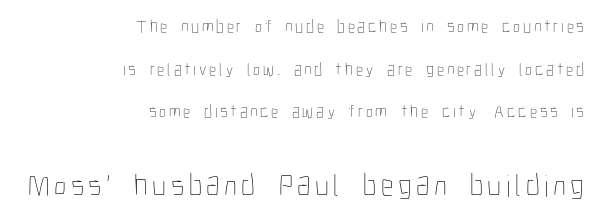
The image shows 31 px thin, condensed type, upright; set right-aligned, loose line spacing (2.37x), not underlined; the second (bottom) block is 1.72x larger; low stroke contrast and a medium x-height.
